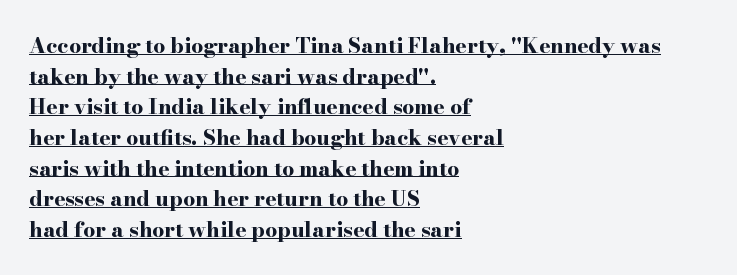
{"italic": "no", "bold": "yes", "underline": "yes", "align": "left", "line_spacing": "normal", "line_spacing_ratio": 1.46, "letter_spacing": "normal", "letter_spacing_em": 0.0, "glyph_px": 21}
